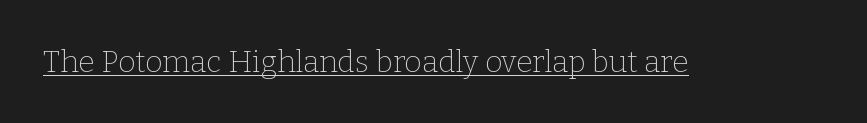
The image shows 30 px thin serif type, upright; set normal letter spacing, underlined; low stroke contrast and a medium x-height.
